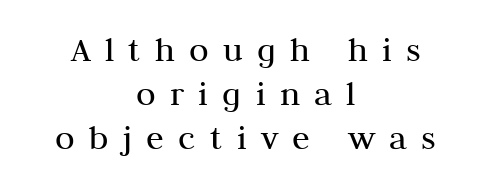
{"serif": "yes", "italic": "no", "bold": "no", "weight": "regular", "width": "normal", "stroke_contrast": "medium", "x_height": "medium", "monospaced": "no", "underline": "no", "align": "center", "line_spacing_ratio": 1.22, "letter_spacing": "wide", "letter_spacing_em": 0.4, "glyph_px": 36}
